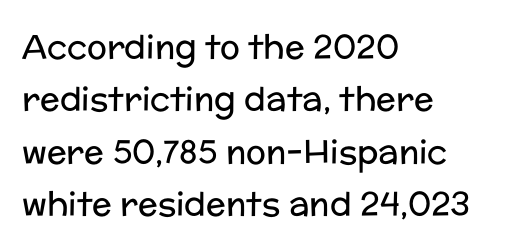
No extra ink here — the face is not bold. In terms of letterspacing, this is plain default setting. The words here are not underlined. A typesetter would call this leading conventional body-copy spacing.
